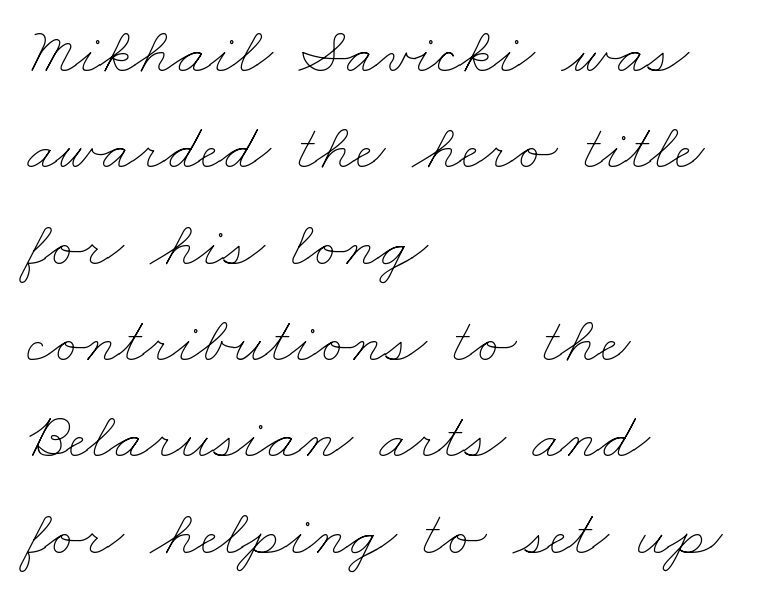
Q: Is the text bold? A: No.
Q: Is the text underlined? A: No.
Q: How is the paragraph aligned? A: Left-aligned.
Q: Is the spacing between letters normal or unusually wide? A: Normal.
Q: Is the spacing between lines tight, normal or loose? A: Normal.
Q: Width (condensed, normal, or wide)? A: Wide.
Q: Stroke contrast? A: Low.
Q: x-height? A: Small.
Q: Monospaced? A: No.
